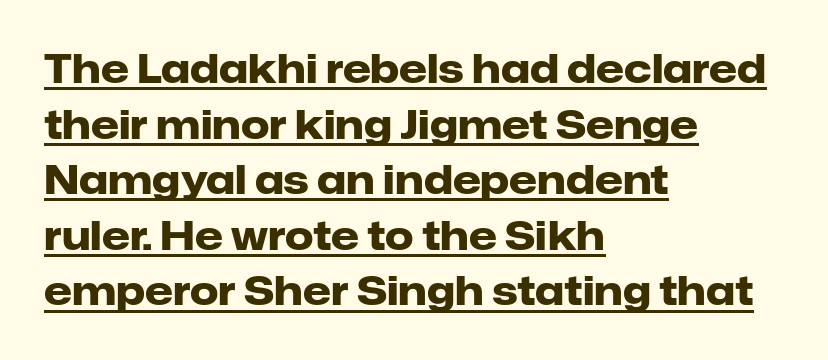
Students, note that the glyphs here touch the page at normal intervals. Reading down the column, the eye jumps a familiar distance to each next line. Decoration check: the copy is underlined. Nope, no serifs anywhere on these letters.
